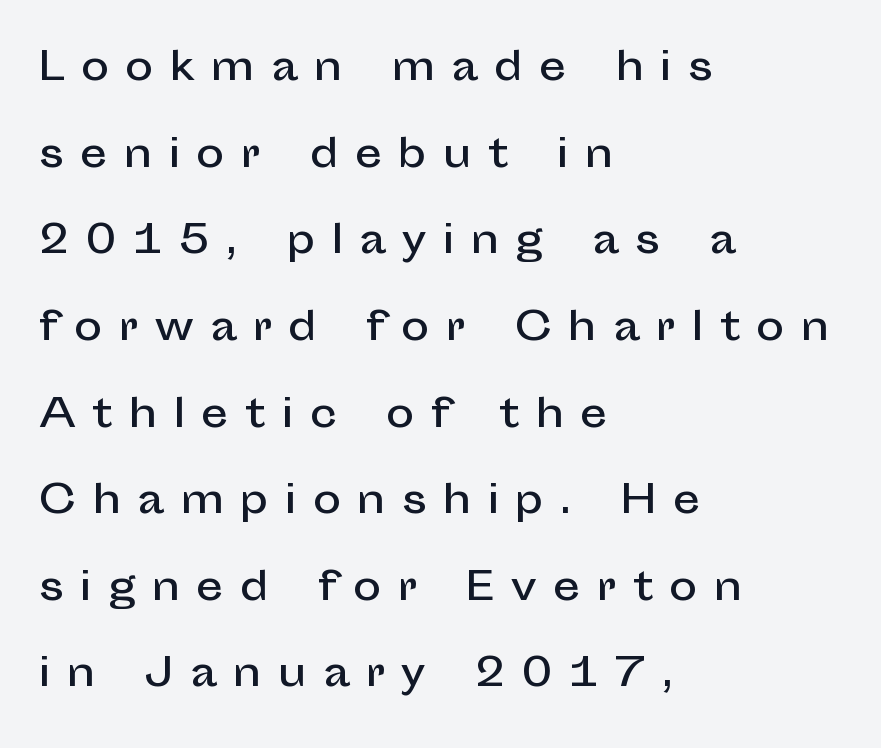
Q: Is the text italic (slanted)? A: No, it is upright.
Q: Is the typeface a serif or a sans-serif typeface? A: Sans-serif.
Q: Is the text underlined? A: No.
Q: How is the paragraph aligned? A: Left-aligned.
Q: Is the spacing between letters normal or unusually wide? A: Unusually wide.
Q: Is the spacing between lines tight, normal or loose? A: Loose.
Q: Width (condensed, normal, or wide)? A: Normal.
Q: Stroke contrast? A: Low.
Q: x-height? A: Medium.
Q: Monospaced? A: No.
